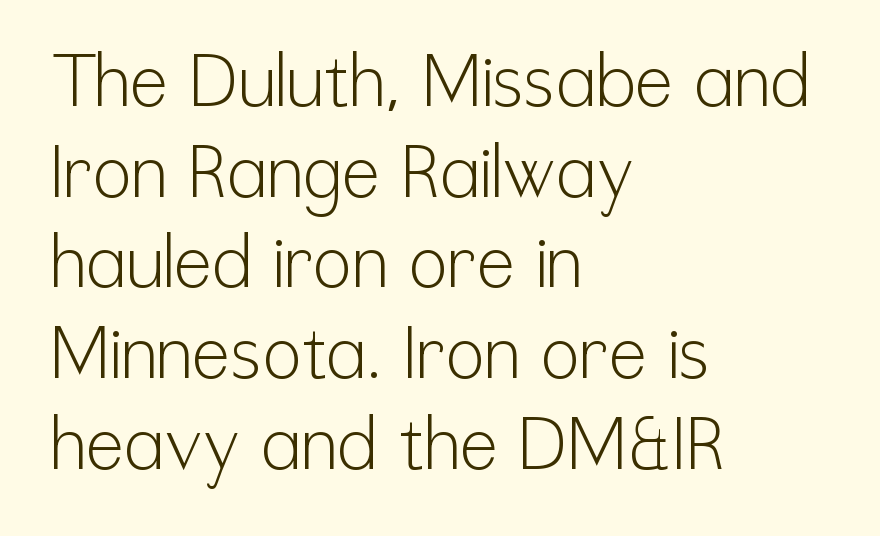
Q: Is the text bold? A: No.
Q: Is the text italic (slanted)? A: No, it is upright.
Q: Is the typeface a serif or a sans-serif typeface? A: Sans-serif.
Q: Is the text underlined? A: No.
Q: How is the paragraph aligned? A: Left-aligned.
Q: Is the spacing between letters normal or unusually wide? A: Normal.
Q: Is the spacing between lines tight, normal or loose? A: Normal.
Q: Width (condensed, normal, or wide)? A: Condensed.
Q: Stroke contrast? A: Low.
Q: x-height? A: Medium.
Q: Monospaced? A: No.
